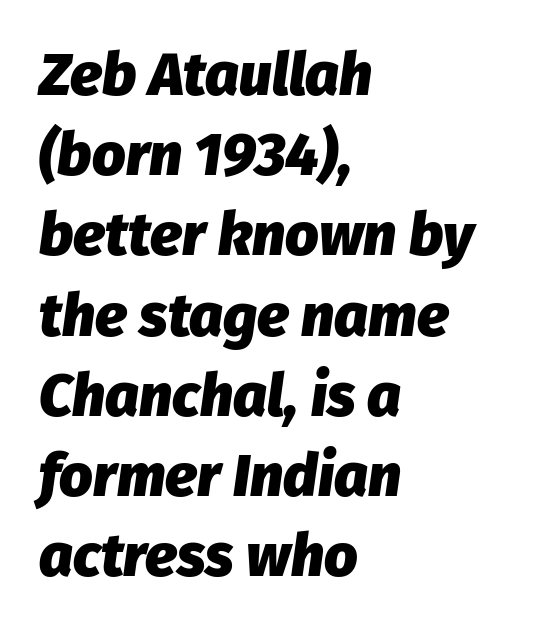
{"italic": "yes", "lean": "right", "slant_degrees": 8, "bold": "yes", "weight": "heavy", "width": "normal", "stroke_contrast": "low", "x_height": "medium", "monospaced": "no", "underline": "no", "align": "left", "line_spacing": "normal", "line_spacing_ratio": 1.36, "letter_spacing": "normal", "letter_spacing_em": 0.0, "glyph_px": 59}
